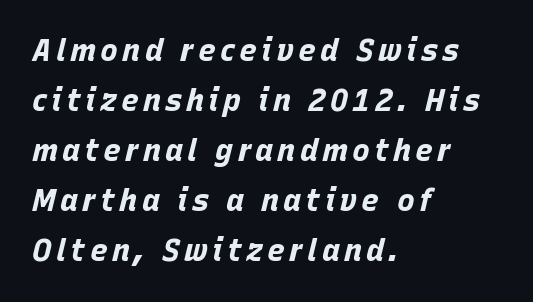
{"italic": "yes", "lean": "right", "slant_degrees": 15, "bold": "yes", "weight": "bold", "width": "normal", "stroke_contrast": "low", "x_height": "large", "monospaced": "no", "underline": "no", "align": "left", "line_spacing": "normal", "line_spacing_ratio": 1.67, "glyph_px": 30}
